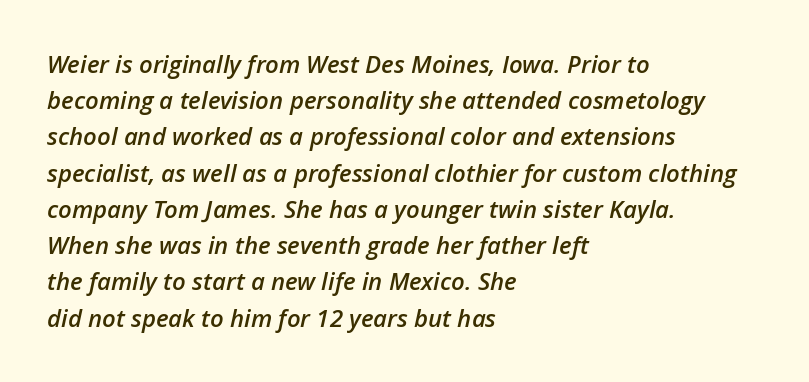
What's the leading like? Ordinary, nothing unusual. What stands out about the letter spacing? Nothing — it is the standard amount. Descenders hang freely into open space. An italicized treatment has been applied to the whole sample.
